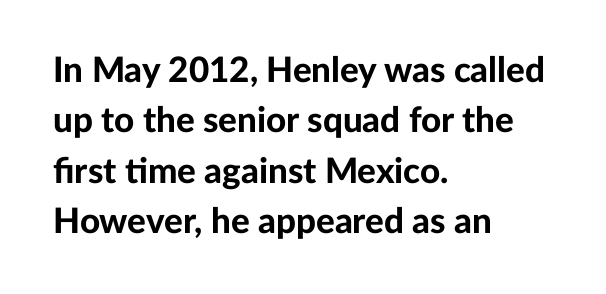
This rendering employs a face without finishing strokes, i.e., a sans-serif. How are the letters spaced? Ordinarily, with no added tracking. The lettering holds an erect, upright posture throughout. The foot of each line stays bare and open. Successive baselines arrive at the customary interval. The ragged edge is on the right, which tells us the setting is flush left.
